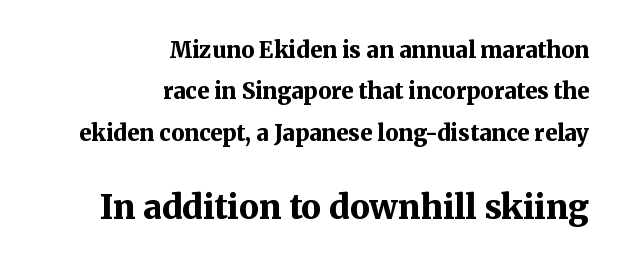
Q: Is the text bold? A: Yes.
Q: Is the text italic (slanted)? A: No, it is upright.
Q: Is the typeface a serif or a sans-serif typeface? A: Serif.
Q: Is the text underlined? A: No.
Q: How is the paragraph aligned? A: Right-aligned.
Q: Is the spacing between letters normal or unusually wide? A: Normal.
Q: Which block of text is set in a larger size, the first (top) or the second (bottom)? A: The second (bottom) one.
Q: Width (condensed, normal, or wide)? A: Normal.
Q: Stroke contrast? A: Medium.
Q: x-height? A: Medium.
Q: Monospaced? A: No.
